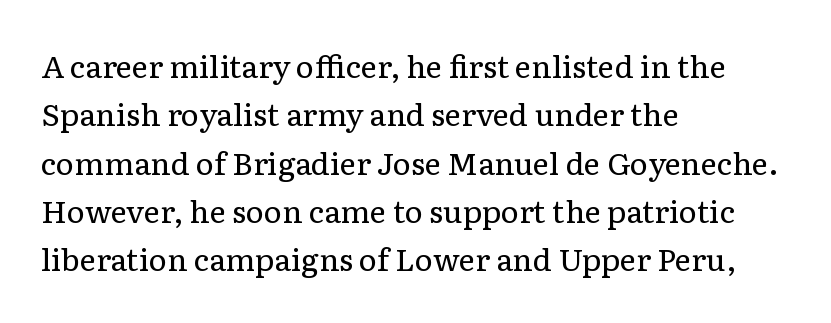
Q: Is the text bold? A: No.
Q: Is the text italic (slanted)? A: No, it is upright.
Q: Is the typeface a serif or a sans-serif typeface? A: Serif.
Q: Is the text underlined? A: No.
Q: How is the paragraph aligned? A: Left-aligned.
Q: Is the spacing between letters normal or unusually wide? A: Normal.
Q: Is the spacing between lines tight, normal or loose? A: Normal.
Q: Width (condensed, normal, or wide)? A: Normal.
Q: Stroke contrast? A: Low.
Q: x-height? A: Medium.
Q: Monospaced? A: No.
